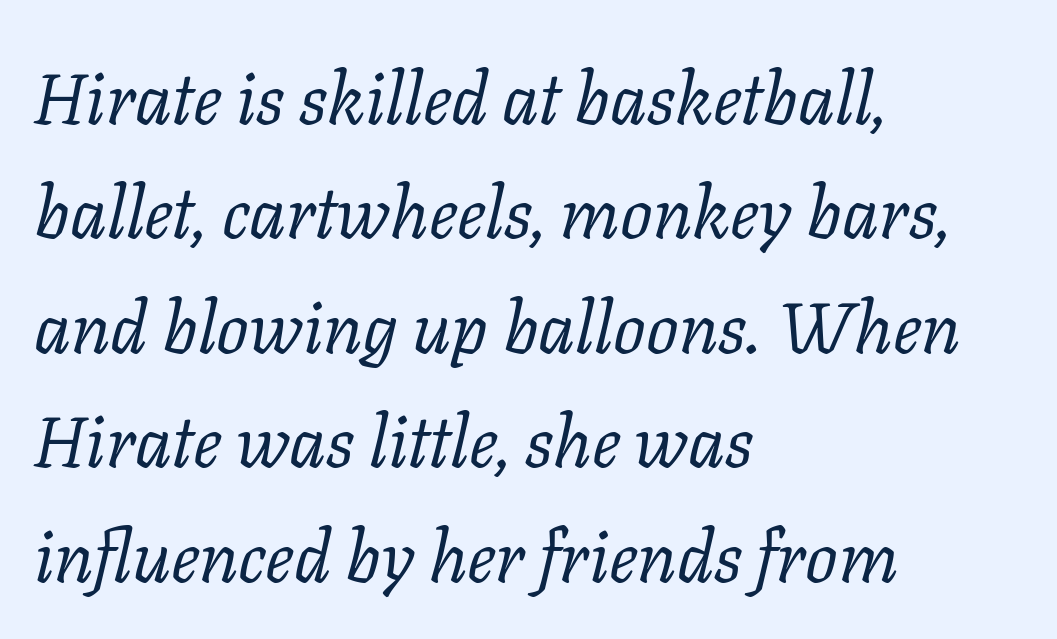
The image shows 72 px regular-weight serif type, italic (leaning right); set left-aligned, normal line spacing (1.59x), normal letter spacing, not underlined; low stroke contrast and a medium x-height.
